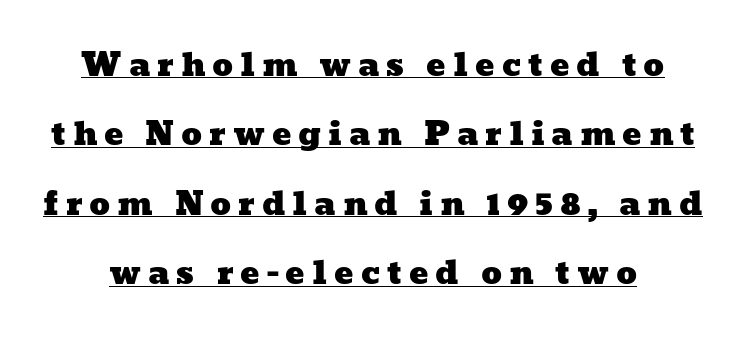
Q: Is the text underlined? A: Yes.
Q: Is the spacing between letters normal or unusually wide? A: Unusually wide.
Q: Is the spacing between lines tight, normal or loose? A: Loose.
Q: Width (condensed, normal, or wide)? A: Wide.
Q: Stroke contrast? A: Low.
Q: x-height? A: Medium.
Q: Monospaced? A: No.
